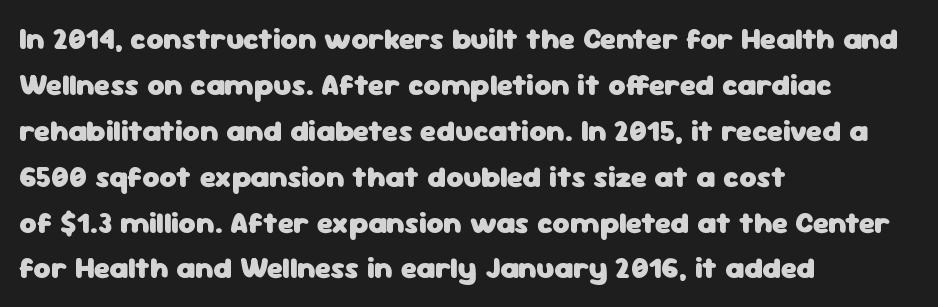
Q: Is the text bold? A: Yes.
Q: Is the text italic (slanted)? A: No, it is upright.
Q: Is the typeface a serif or a sans-serif typeface? A: Sans-serif.
Q: Is the text underlined? A: No.
Q: How is the paragraph aligned? A: Left-aligned.
Q: Is the spacing between letters normal or unusually wide? A: Normal.
Q: Is the spacing between lines tight, normal or loose? A: Normal.
Q: Width (condensed, normal, or wide)? A: Normal.
Q: Stroke contrast? A: Low.
Q: x-height? A: Medium.
Q: Monospaced? A: No.
